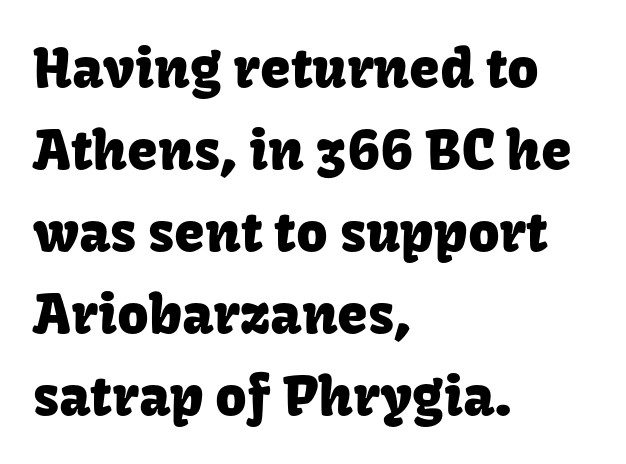
{"serif": "no", "italic": "no", "width": "normal", "stroke_contrast": "low", "x_height": "medium", "monospaced": "no", "underline": "no", "align": "left", "line_spacing": "normal", "line_spacing_ratio": 1.49, "letter_spacing": "normal", "letter_spacing_em": 0.0, "glyph_px": 55}
